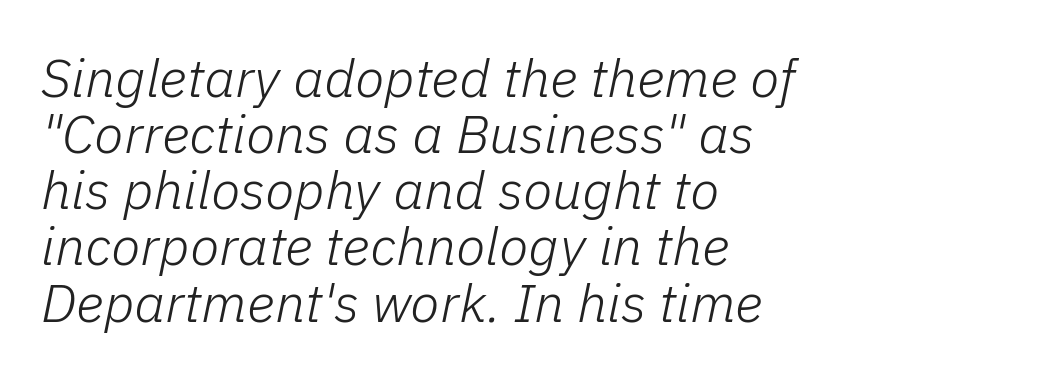
The passage shown is typed in a proportional face where columns would drift. The face used here is rendered with its standard letterfit. The typography opts for an oblique posture over an upright one. Unmarked baselines from the first word to the last. Visually the block forms a straight wall on the left and a jagged coastline on the right.
